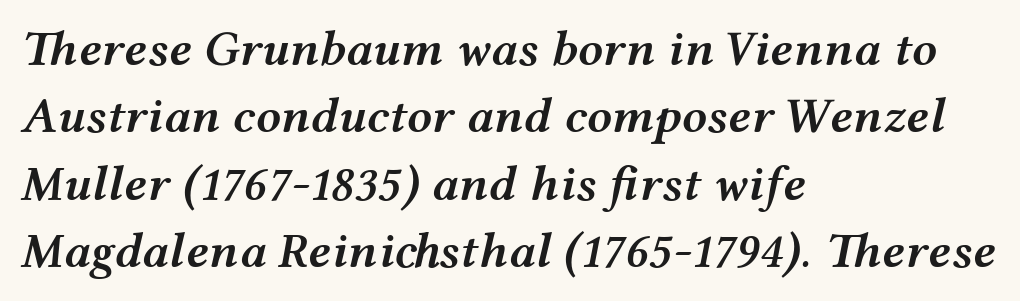
The font's italic variant was chosen for this text. Notice how descenders clear the ascenders below comfortably — that's standard leading. Lines of text with bare space underneath. Weight: semibold (demi). Proportional: the letters do not fall into vertical columns.
